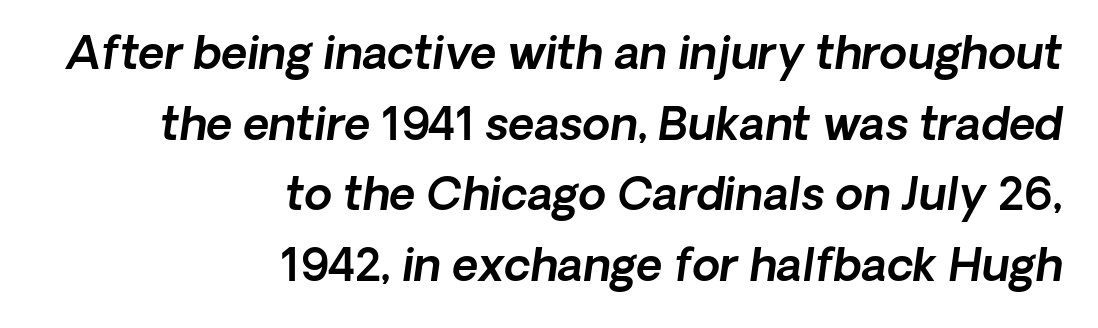
The image shows 45 px sans-serif type; set right-aligned, normal line spacing (1.57x), normal letter spacing, not underlined; a medium x-height.
